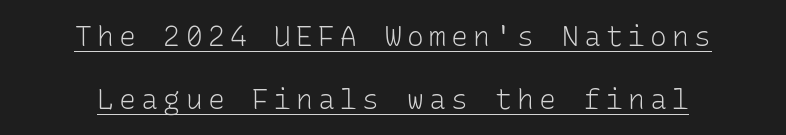
Q: Is the text bold? A: No.
Q: Is the text italic (slanted)? A: No, it is upright.
Q: Is the typeface a serif or a sans-serif typeface? A: Sans-serif.
Q: Is the text underlined? A: Yes.
Q: Is the spacing between lines tight, normal or loose? A: Loose.
Q: Width (condensed, normal, or wide)? A: Normal.
Q: Stroke contrast? A: Low.
Q: x-height? A: Medium.
Q: Monospaced? A: Yes.
